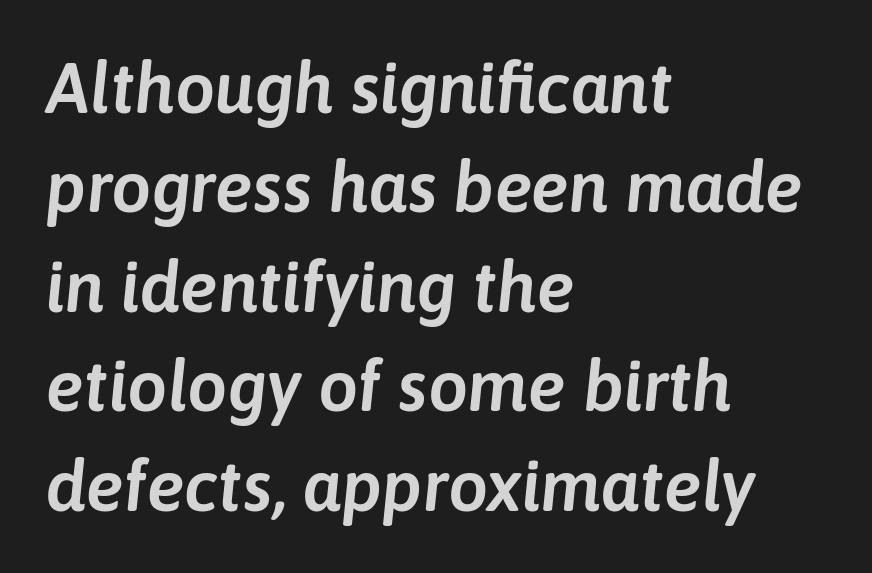
The letterforms sit shoulder to shoulder at normal distance. A classic flush-left, rag-right setting is used for this passage. The strip under each line holds only bare page. Varying glyph widths throughout — classic text-font behaviour. The axis of the letterforms is tilted away from vertical.
